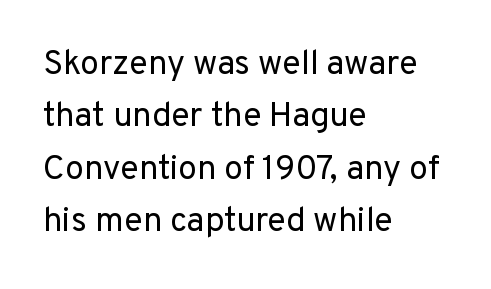
The image shows 34 px regular-weight sans-serif type, upright; set left-aligned, normal line spacing (1.54x), normal letter spacing, not underlined; low stroke contrast and a medium x-height.
